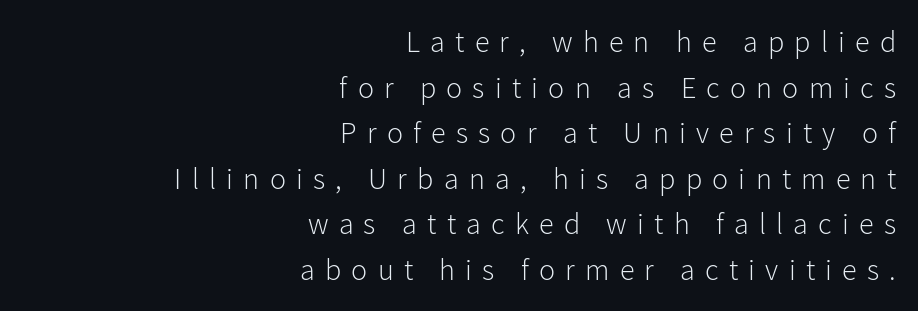
{"serif": "no", "italic": "no", "bold": "no", "weight": "light", "width": "normal", "stroke_contrast": "low", "x_height": "medium", "monospaced": "no", "underline": "no", "align": "right", "line_spacing": "normal", "line_spacing_ratio": 1.52, "letter_spacing": "wide", "letter_spacing_em": 0.34, "glyph_px": 30}
